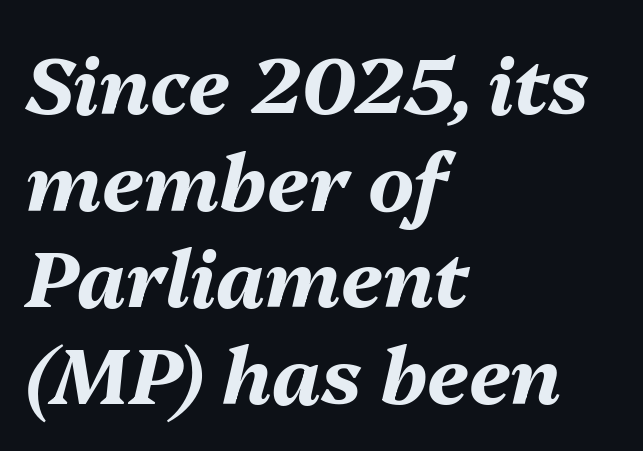
Does the lettering tilt? It does — this is italic. The letterforms sit shoulder to shoulder at normal distance. A typesetter would call this proportional, since set widths differ per character. This rendering features lettering with no underline. Bold? Absolutely — the strokes are thick and heavy.
